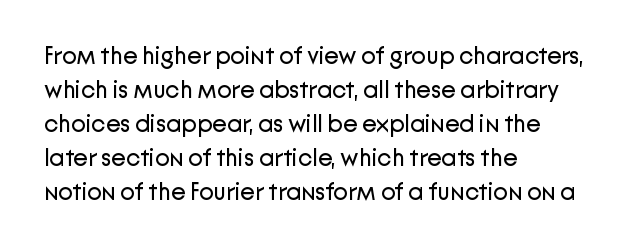
The image shows 24 px text type, upright; set left-aligned, normal line spacing (1.42x), normal letter spacing, not underlined.
